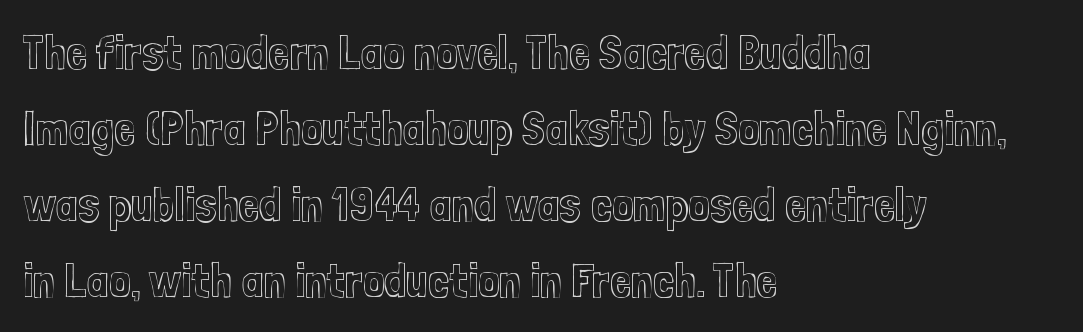
{"italic": "no", "width": "condensed", "x_height": "medium", "monospaced": "no", "underline": "no", "align": "left", "line_spacing": "normal", "line_spacing_ratio": 1.58, "letter_spacing": "normal", "letter_spacing_em": 0.0, "glyph_px": 48}
